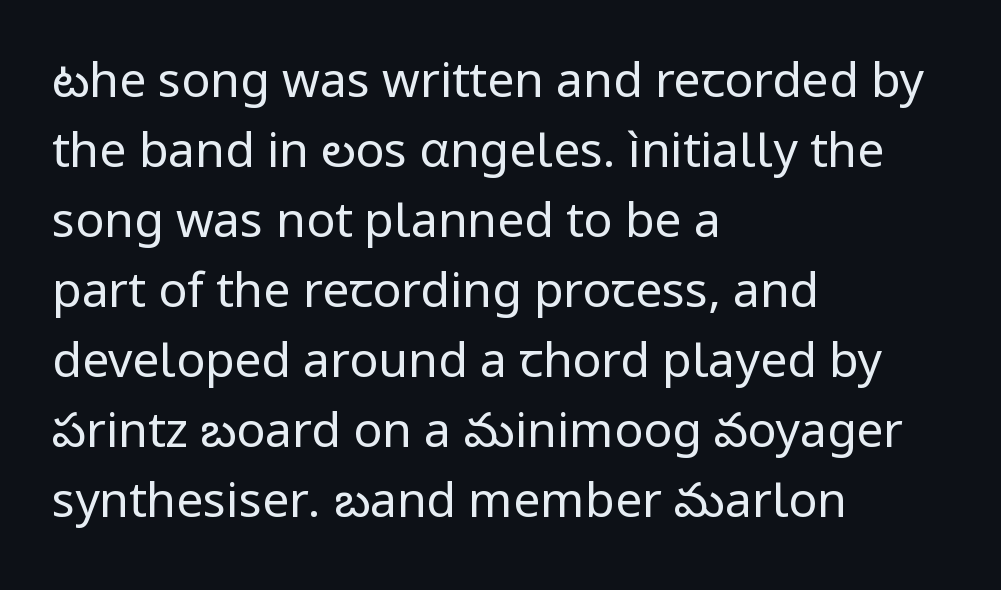
{"serif": "no", "italic": "no", "bold": "no", "weight": "regular", "width": "normal", "stroke_contrast": "low", "x_height": "medium", "monospaced": "no", "underline": "no", "align": "left", "line_spacing": "normal", "line_spacing_ratio": 1.46, "letter_spacing": "normal", "letter_spacing_em": 0.0, "glyph_px": 48}
